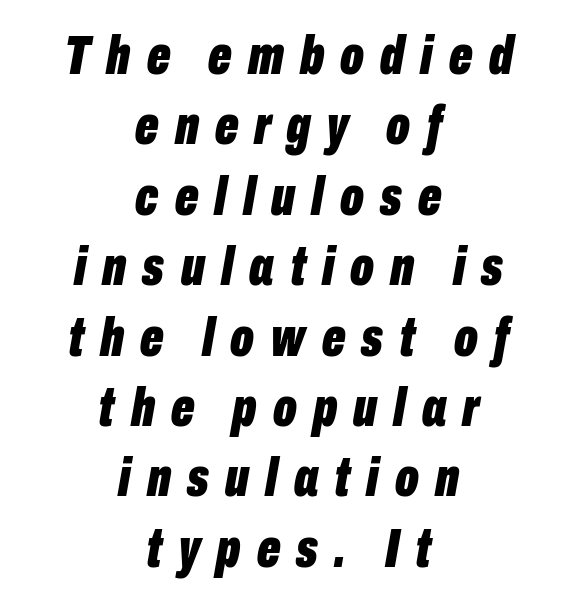
{"italic": "yes", "lean": "right", "slant_degrees": 10, "bold": "yes", "weight": "bold", "width": "condensed", "stroke_contrast": "low", "x_height": "medium", "monospaced": "no", "underline": "no", "align": "center", "line_spacing": "normal", "line_spacing_ratio": 1.28, "letter_spacing": "wide", "letter_spacing_em": 0.29, "glyph_px": 55}
